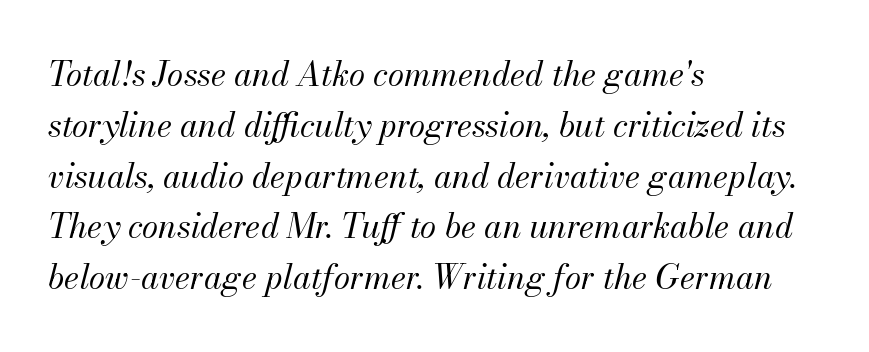
The image shows 33 px regular-weight type, italic (leaning right); set left-aligned, normal line spacing (1.54x), normal letter spacing, not underlined; medium stroke contrast and a small x-height.
